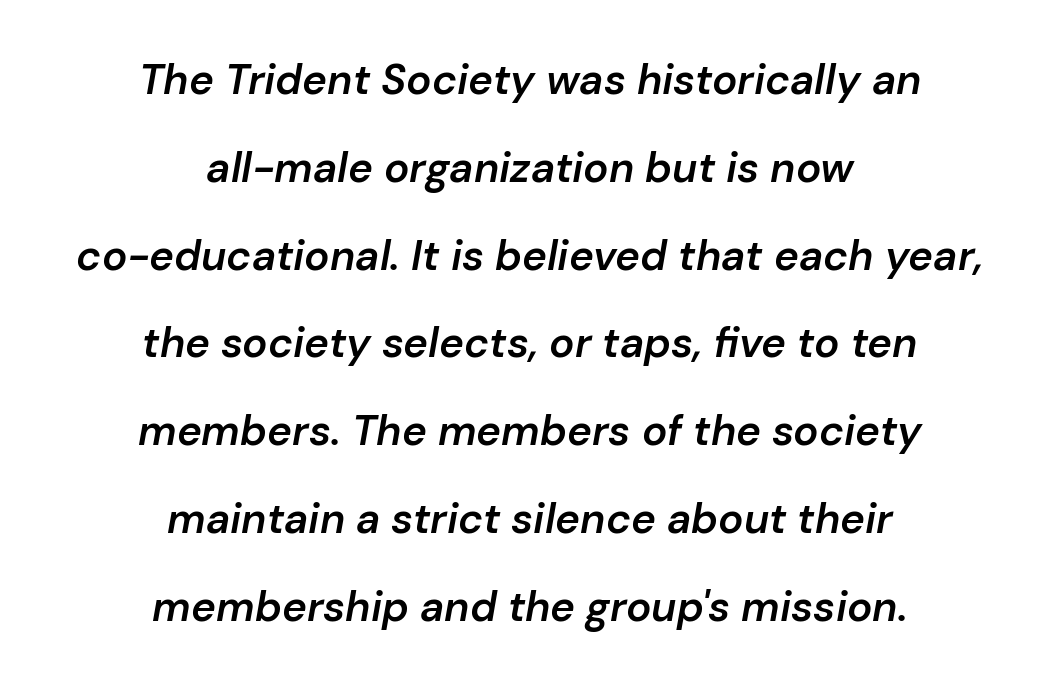
{"italic": "yes", "lean": "right", "slant_degrees": 10, "bold": "semi", "weight": "semibold", "width": "normal", "stroke_contrast": "low", "x_height": "medium", "monospaced": "no", "underline": "no", "align": "center", "line_spacing": "loose", "line_spacing_ratio": 2.09, "letter_spacing": "normal", "letter_spacing_em": 0.0, "glyph_px": 42}
